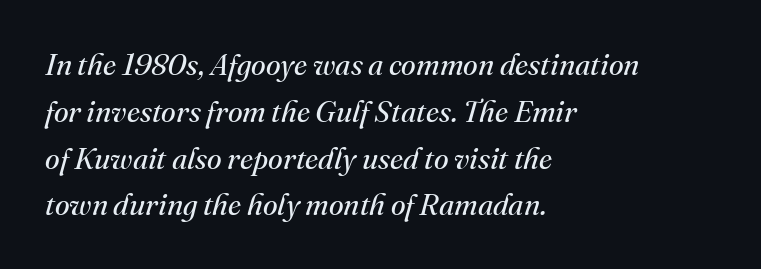
{"serif": "yes", "italic": "yes", "lean": "right", "slant_degrees": 16, "bold": "no", "weight": "regular", "width": "normal", "stroke_contrast": "medium", "x_height": "small", "monospaced": "no", "underline": "no", "align": "left", "line_spacing": "normal", "line_spacing_ratio": 1.56, "letter_spacing": "normal", "letter_spacing_em": 0.0, "glyph_px": 30}
